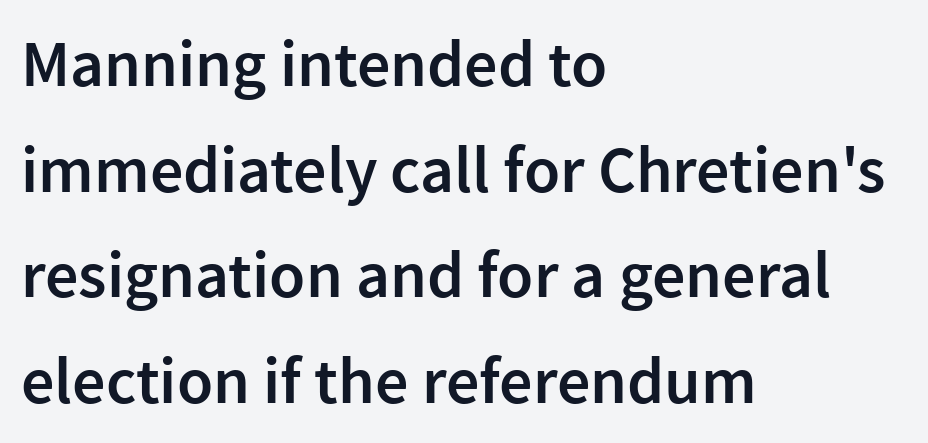
Q: Is the text bold? A: Semi-bold.
Q: Is the text italic (slanted)? A: No, it is upright.
Q: Is the typeface a serif or a sans-serif typeface? A: Sans-serif.
Q: Is the text underlined? A: No.
Q: How is the paragraph aligned? A: Left-aligned.
Q: Is the spacing between letters normal or unusually wide? A: Normal.
Q: Is the spacing between lines tight, normal or loose? A: Normal.
Q: Width (condensed, normal, or wide)? A: Normal.
Q: x-height? A: Medium.
Q: Monospaced? A: No.
